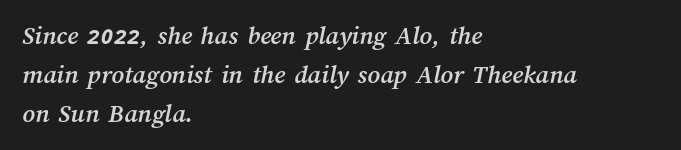
{"underline": "no", "align": "left", "line_spacing": "normal", "line_spacing_ratio": 1.44, "letter_spacing": "normal", "letter_spacing_em": 0.0, "glyph_px": 27}
